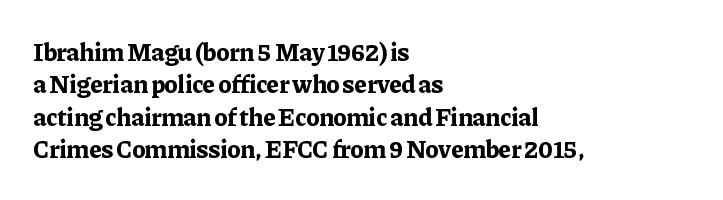
{"italic": "no", "bold": "yes", "underline": "no", "align": "left", "line_spacing": "normal", "line_spacing_ratio": 1.3, "letter_spacing": "normal", "letter_spacing_em": 0.0, "glyph_px": 25}
